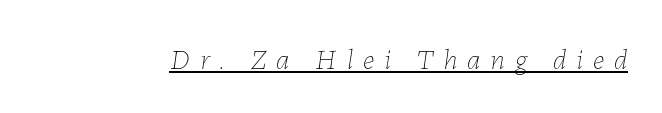
Q: Is the text bold? A: No.
Q: Is the text italic (slanted)? A: Yes, it leans right by about 7 degrees.
Q: Is the text underlined? A: Yes.
Q: Is the spacing between letters normal or unusually wide? A: Unusually wide.
Q: Width (condensed, normal, or wide)? A: Normal.
Q: Stroke contrast? A: Low.
Q: x-height? A: Medium.
Q: Monospaced? A: No.
